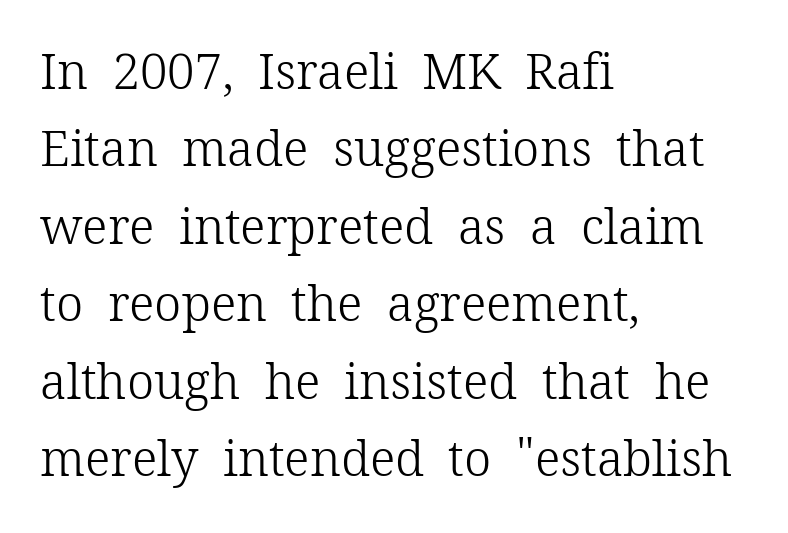
The image shows 49 px light serif type, upright; set left-aligned, normal line spacing (1.58x), normal letter spacing, not underlined; low stroke contrast and a medium x-height.
